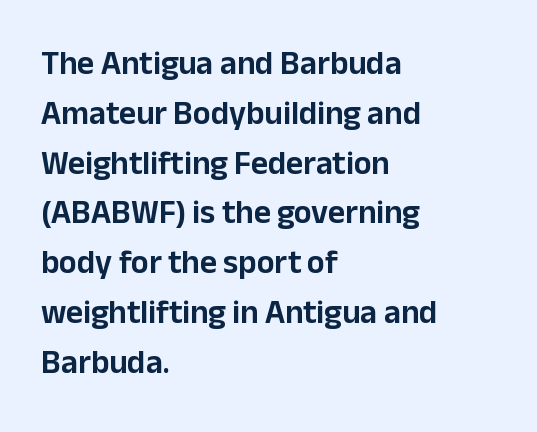
Proportional: the letters do not fall into vertical columns. A typesetter would call this leading conventional body-copy spacing. Underlining? Definitely not there. Designer's note — italics off, roman on. A classic flush-left, rag-right setting is used for this passage. What stands out about the letter spacing? Nothing — it is the standard amount.
